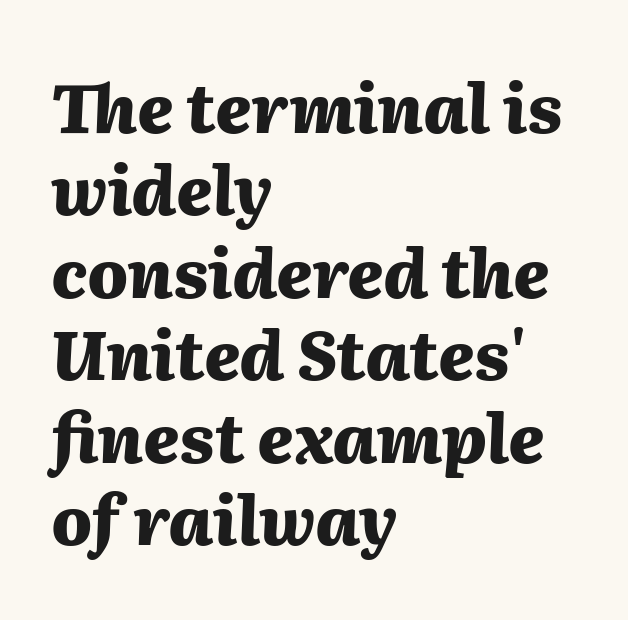
The image shows 67 px heavy type, italic (leaning right); set left-aligned, line spacing 1.23x, normal letter spacing, not underlined; medium stroke contrast and a medium x-height.
